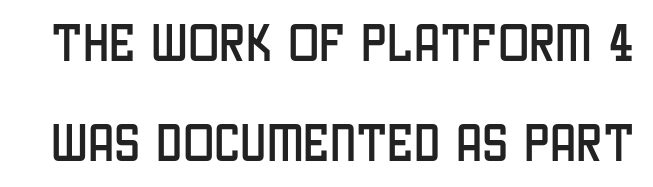
The image shows 42 px condensed sans-serif type, upright; set loose line spacing (2.39x), normal letter spacing, not underlined; low stroke contrast and a large x-height.
